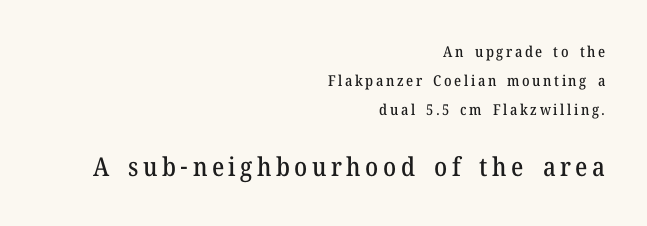
The image shows 26 px text type, upright; set right-aligned, loose line spacing (1.93x), not underlined; the second (bottom) block is 1.73x larger.
